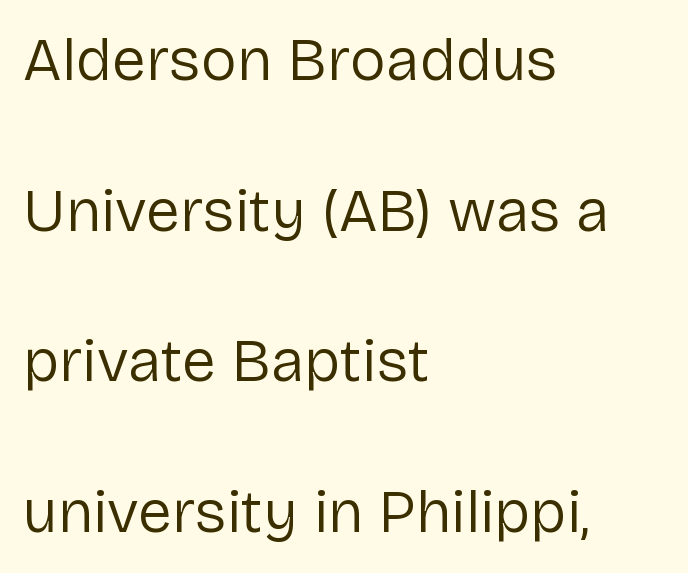
{"serif": "no", "italic": "no", "bold": "no", "weight": "regular", "width": "normal", "stroke_contrast": "low", "x_height": "medium", "monospaced": "no", "underline": "no", "align": "left", "line_spacing": "loose", "line_spacing_ratio": 2.47, "letter_spacing": "normal", "letter_spacing_em": 0.0, "glyph_px": 61}
